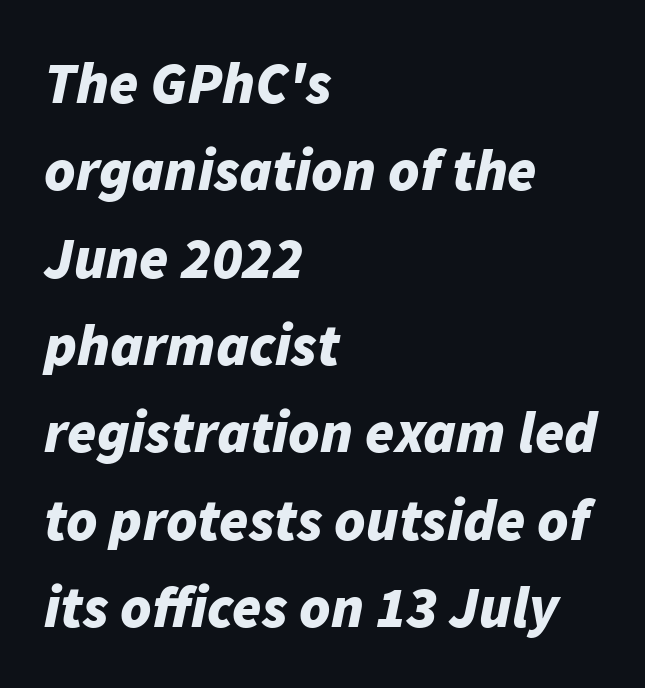
Looks like regular typesetting: each glyph gets only the width it needs. Each new line begins a customary step beneath the previous one. Does extra space separate the letters? No, they use regular spacing. Descender tails drop into unmarked territory. The face used here has a pronounced slope to its letters.
